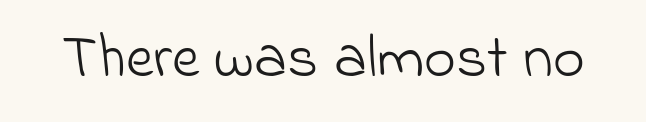
The image shows 61 px light sans-serif type; set normal letter spacing, not underlined; low stroke contrast and a small x-height.
